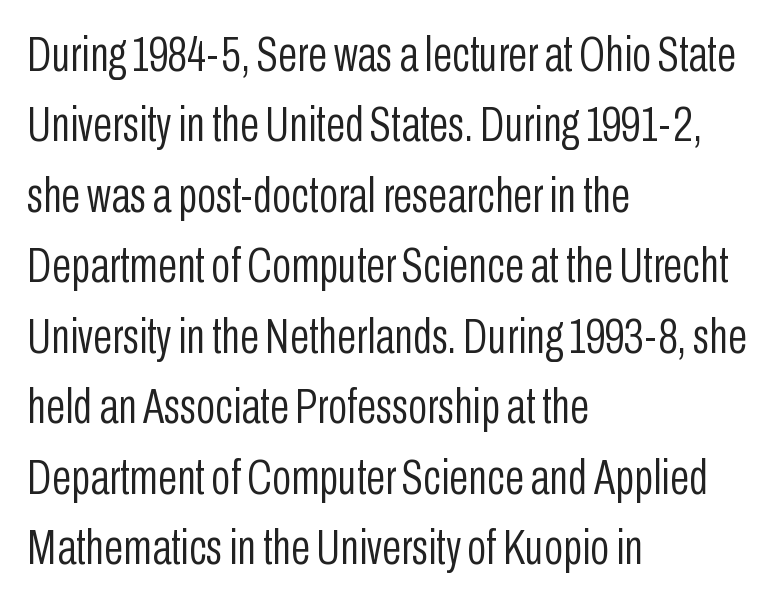
The image shows 50 px light, condensed sans-serif type, upright; set left-aligned, normal line spacing (1.41x), normal letter spacing, not underlined; low stroke contrast and a medium x-height.
